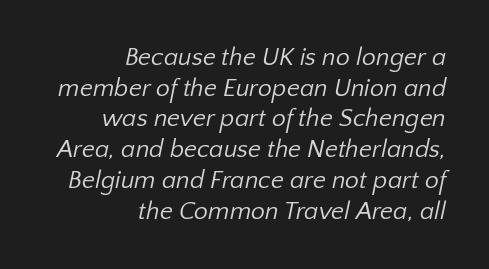
The image shows 25 px text type; set right-aligned, line spacing 1.23x, normal letter spacing, not underlined.
